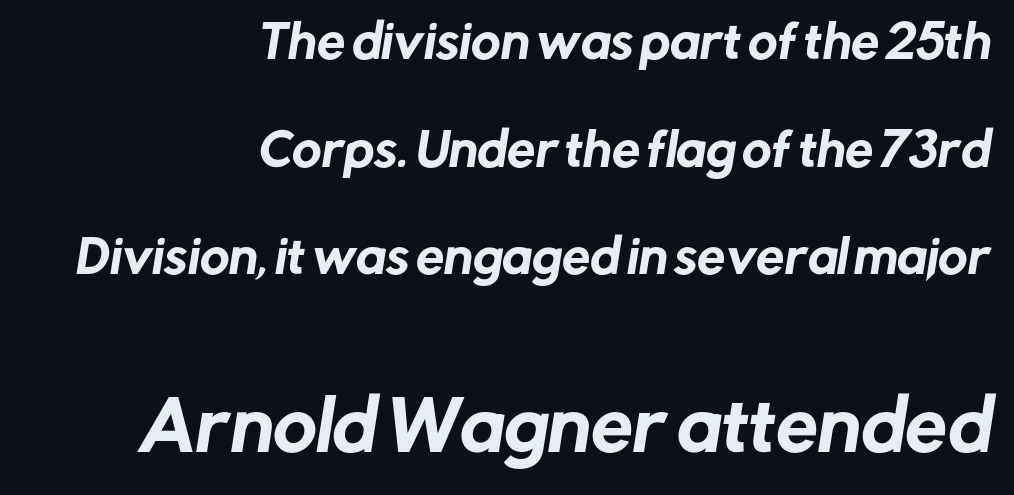
{"serif": "no", "width": "normal", "stroke_contrast": "low", "x_height": "medium", "monospaced": "no", "underline": "no", "align": "right", "line_spacing": "loose", "line_spacing_ratio": 2.39, "letter_spacing": "normal", "letter_spacing_em": 0.0, "larger_block": "second", "size_ratio": 1.49, "glyph_px": 67}
